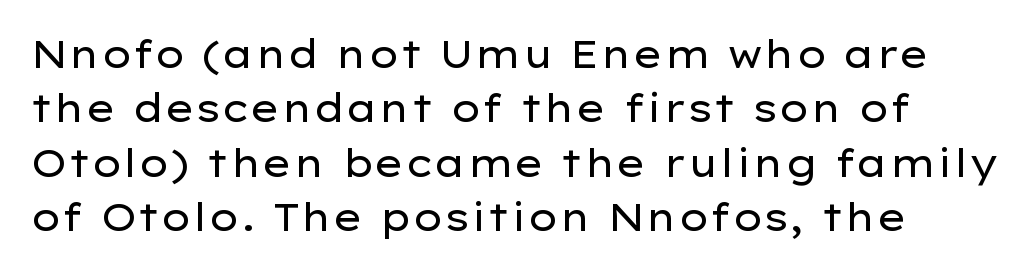
The image shows 38 px regular-weight, wide sans-serif type, upright; set left-aligned, normal line spacing (1.43x), normal letter spacing, not underlined; low stroke contrast and a medium x-height.
